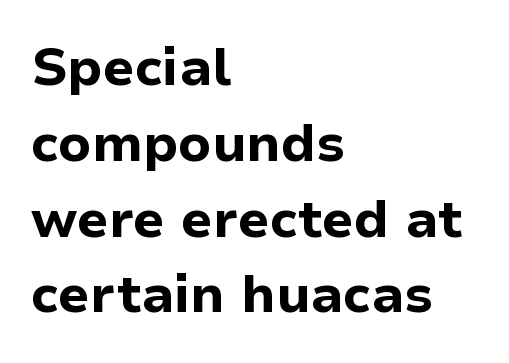
{"serif": "no", "italic": "no", "bold": "yes", "weight": "bold", "width": "normal", "stroke_contrast": "low", "x_height": "medium", "monospaced": "no", "underline": "no", "align": "left", "line_spacing": "normal", "line_spacing_ratio": 1.43, "letter_spacing": "normal", "letter_spacing_em": 0.0, "glyph_px": 53}
